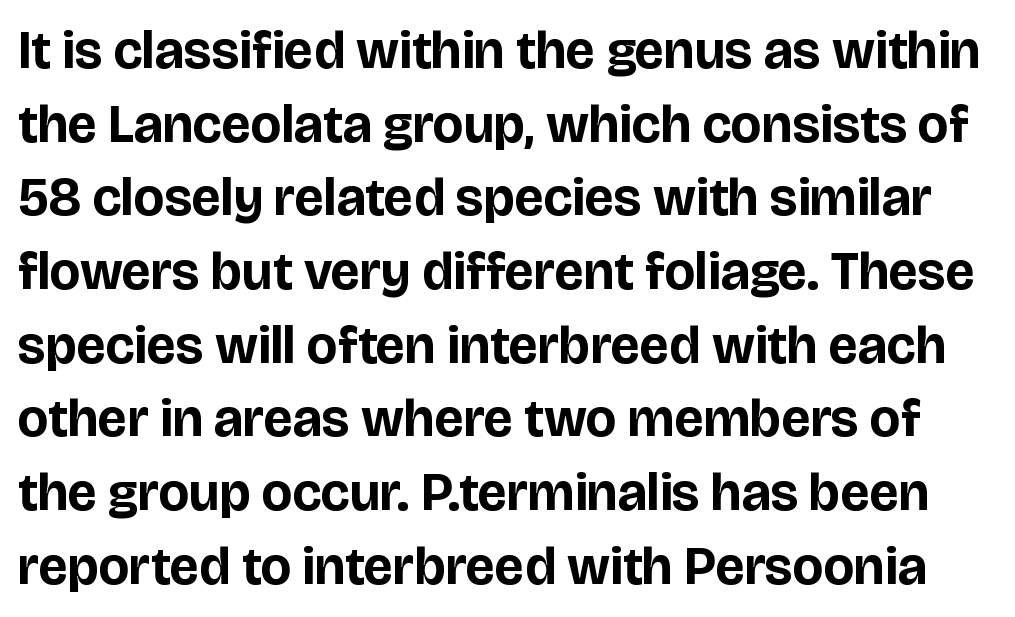
No extra tracking has been applied to these lines. These lines are rendered in a variable-pitch font. Successive baselines arrive at the customary interval. In terms of letterform style, serifs are entirely absent. The font's upright variant was chosen for this text.
